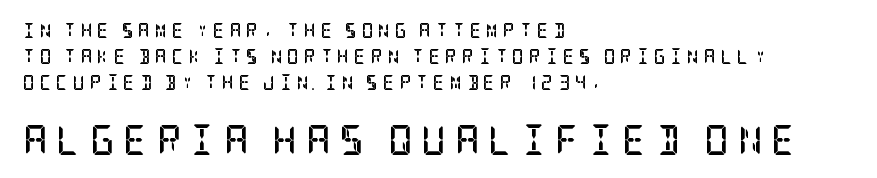
A typesetter would label this face a serif. Teacher's note: observe the even left margin — that is flush-left alignment. Weight check: bold — yes, fully. Posture: straight, roman, zero tilt. There is plenty of visible air inserted between adjacent glyphs. Size hierarchy here favors the trailing block over the leading one.
